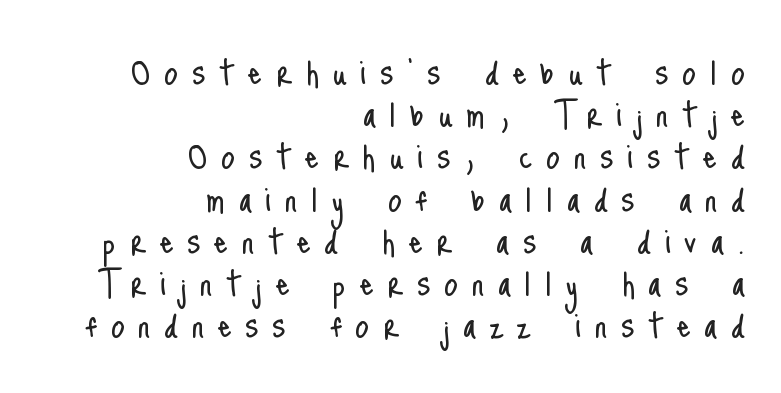
Q: Is the text bold? A: No.
Q: Is the text italic (slanted)? A: No, it is upright.
Q: Is the typeface a serif or a sans-serif typeface? A: Sans-serif.
Q: Is the text underlined? A: No.
Q: How is the paragraph aligned? A: Right-aligned.
Q: Is the spacing between letters normal or unusually wide? A: Unusually wide.
Q: Is the spacing between lines tight, normal or loose? A: Tight.
Q: Width (condensed, normal, or wide)? A: Condensed.
Q: Stroke contrast? A: Low.
Q: x-height? A: Small.
Q: Monospaced? A: No.
